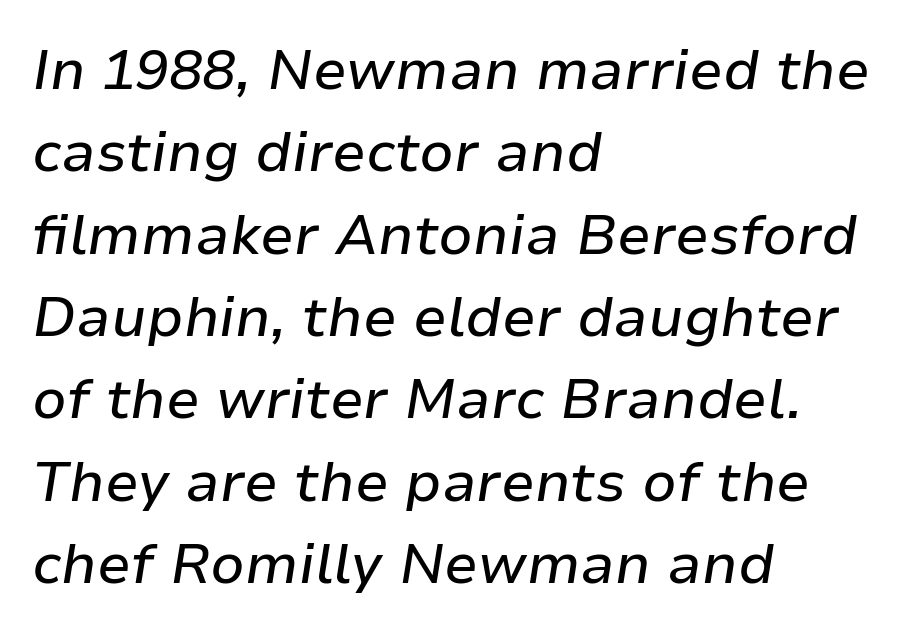
Q: Is the text italic (slanted)? A: Yes, it leans right by about 9 degrees.
Q: Is the text underlined? A: No.
Q: How is the paragraph aligned? A: Left-aligned.
Q: Is the spacing between letters normal or unusually wide? A: Normal.
Q: Is the spacing between lines tight, normal or loose? A: Normal.
Q: Width (condensed, normal, or wide)? A: Normal.
Q: Stroke contrast? A: Low.
Q: x-height? A: Medium.
Q: Monospaced? A: No.
